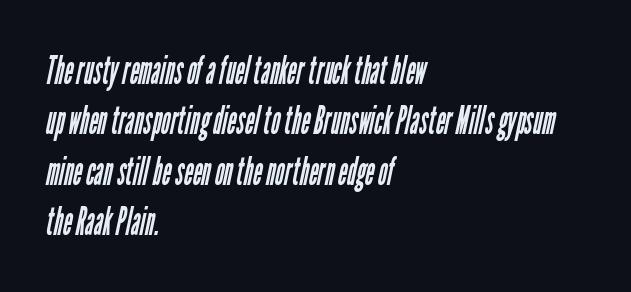
The image shows 39 px regular-weight, condensed sans-serif type; set left-aligned, normal line spacing (1.29x), normal letter spacing, not underlined; low stroke contrast and a medium x-height.
